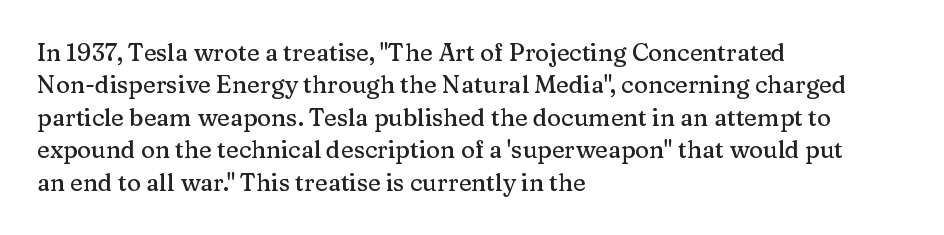
Glyph-to-glyph distance matches everyday printed text. Teacher's note: observe the even left margin — that is flush-left alignment. Type without underlining. This sample keeps an unexceptional amount of space between lines. This is roman type, the default non-slanted kind.
